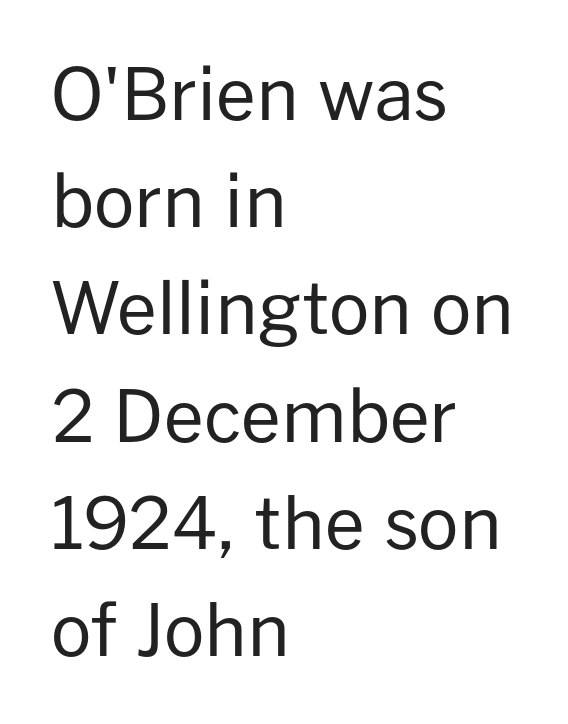
The image shows 71 px regular-weight sans-serif type, upright; set left-aligned, normal line spacing (1.51x), normal letter spacing, not underlined; low stroke contrast and a medium x-height.
